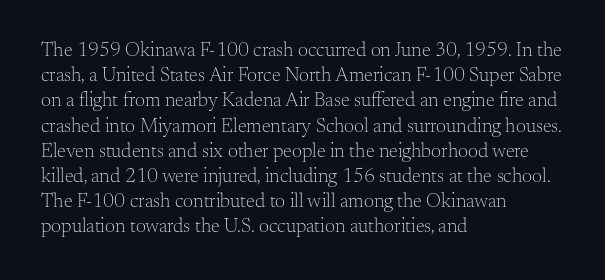
{"italic": "no", "bold": "no", "underline": "no", "align": "left", "line_spacing": "normal", "line_spacing_ratio": 1.26, "letter_spacing": "normal", "letter_spacing_em": 0.0, "glyph_px": 20}
